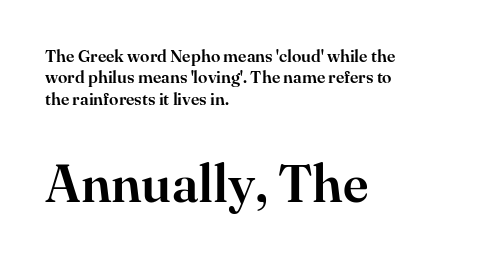
{"serif": "yes", "italic": "no", "width": "normal", "stroke_contrast": "high", "x_height": "small", "monospaced": "no", "underline": "no", "align": "left", "line_spacing": "normal", "line_spacing_ratio": 1.26, "letter_spacing": "normal", "letter_spacing_em": 0.0, "larger_block": "second", "size_ratio": 3.06, "glyph_px": 52}
